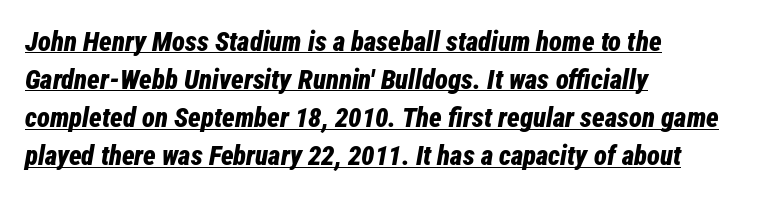
Q: Is the text bold? A: Yes.
Q: Is the text italic (slanted)? A: Yes, it leans right by about 12 degrees.
Q: Is the text underlined? A: Yes.
Q: How is the paragraph aligned? A: Left-aligned.
Q: Is the spacing between letters normal or unusually wide? A: Normal.
Q: Is the spacing between lines tight, normal or loose? A: Normal.
